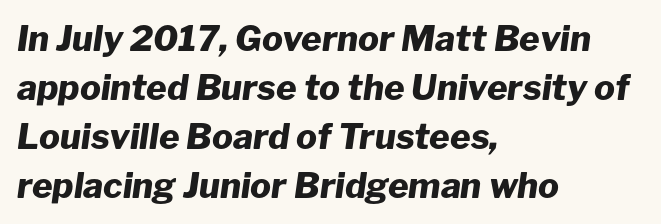
{"italic": "yes", "lean": "right", "slant_degrees": 8, "bold": "yes", "weight": "heavy", "width": "normal", "stroke_contrast": "low", "x_height": "medium", "monospaced": "no", "underline": "no", "align": "left", "line_spacing": "normal", "line_spacing_ratio": 1.4, "letter_spacing": "normal", "letter_spacing_em": 0.0, "glyph_px": 35}
